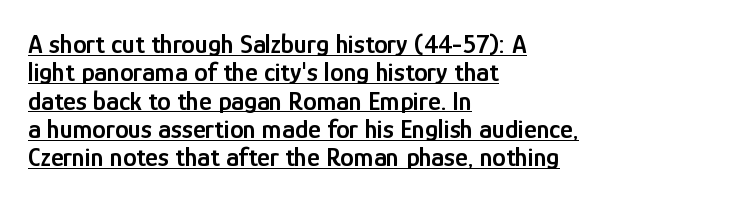
You can tell it's not italic because the verticals are truly vertical. Inter-character spacing is left at the font's built-in metrics. The lines are quadded left. The string is rendered with underlining switched on. Typographic density is moderately raised because the face is semibold. Leading: reduced.
